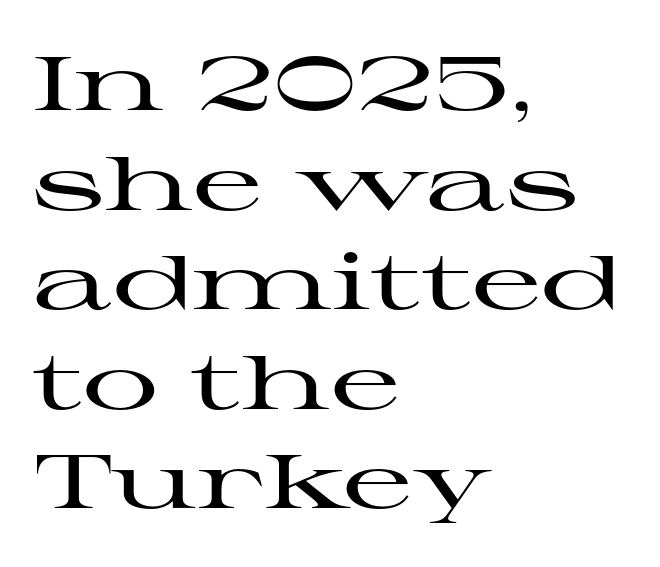
The image shows 76 px wide serif type, upright; set left-aligned, normal line spacing (1.31x), normal letter spacing, not underlined; high stroke contrast and a medium x-height.
